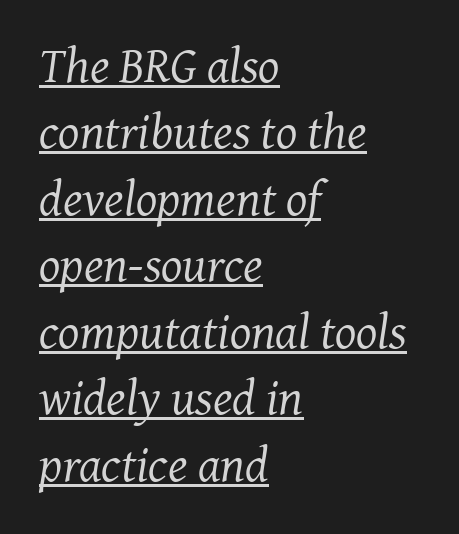
Letter spacing: default. Is this a sans? No — the strokes have serifs. The letterforms sit at book weight or below. The rendered words wear a rule along their underside.
